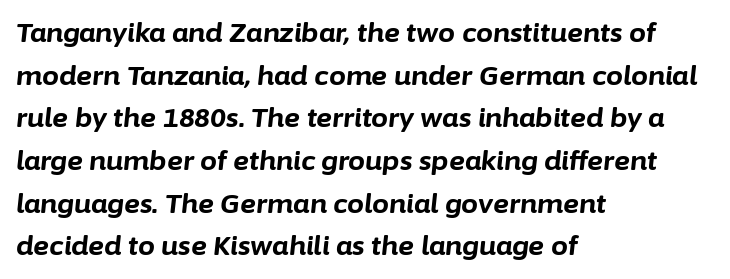
Q: Is the text bold? A: Yes.
Q: Is the text italic (slanted)? A: Yes, it leans right by about 6 degrees.
Q: Is the text underlined? A: No.
Q: How is the paragraph aligned? A: Left-aligned.
Q: Is the spacing between letters normal or unusually wide? A: Normal.
Q: Is the spacing between lines tight, normal or loose? A: Normal.
